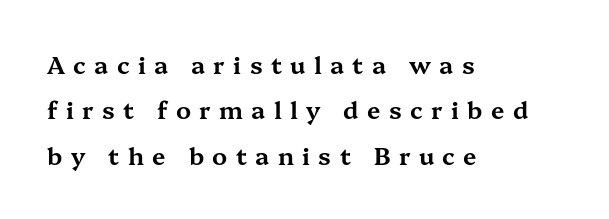
{"italic": "no", "underline": "no", "align": "left", "line_spacing_ratio": 1.89, "letter_spacing": "wide", "letter_spacing_em": 0.35, "glyph_px": 24}
